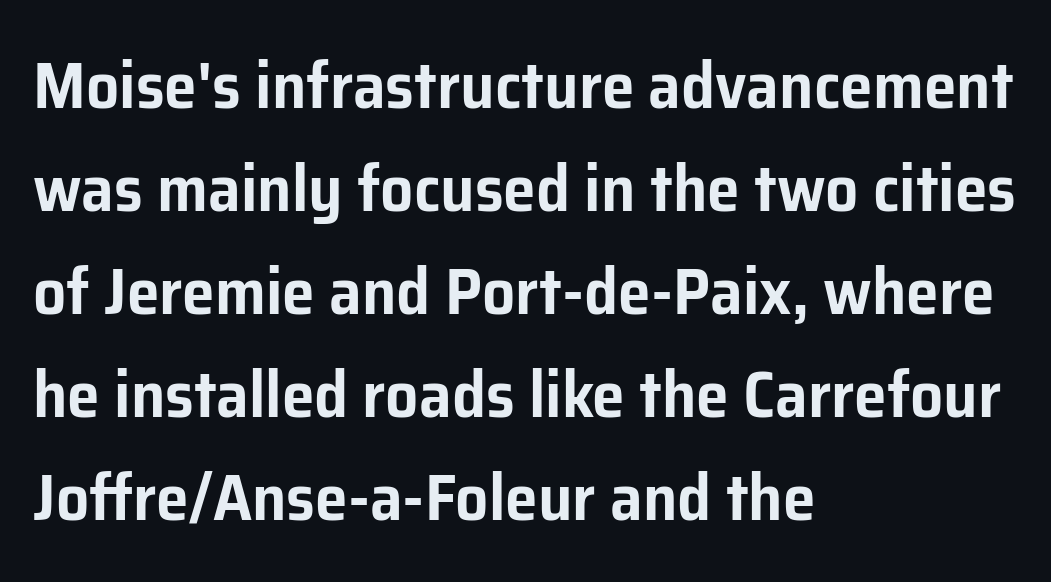
Posture: straight, roman, zero tilt. This rendering features lettering with no underline. A normal amount of white space separates one row of letters from the next. Grotesque or geometric, the face here clearly has no serifs.
